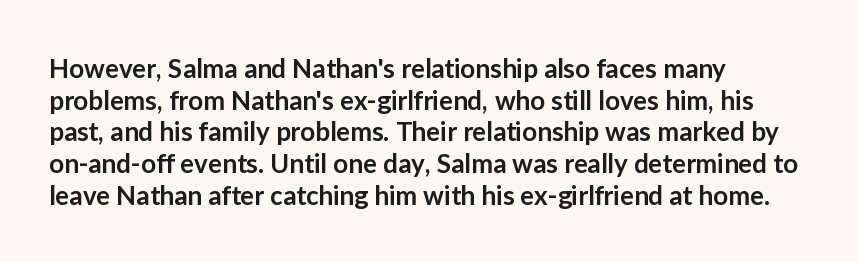
Q: Is the text bold? A: Semi-bold.
Q: Is the text italic (slanted)? A: No, it is upright.
Q: Is the text underlined? A: No.
Q: How is the paragraph aligned? A: Left-aligned.
Q: Is the spacing between letters normal or unusually wide? A: Normal.
